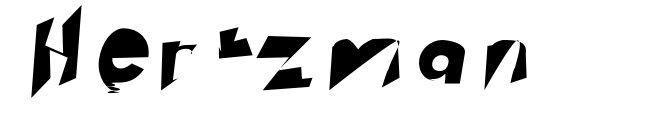
The area under the type is left untouched. This is sans-serif lettering, the kind often seen on screens and signage. These lines are rendered in a variable-pitch font. Look at the tracking — it's clearly loosened, letters drifting apart.
